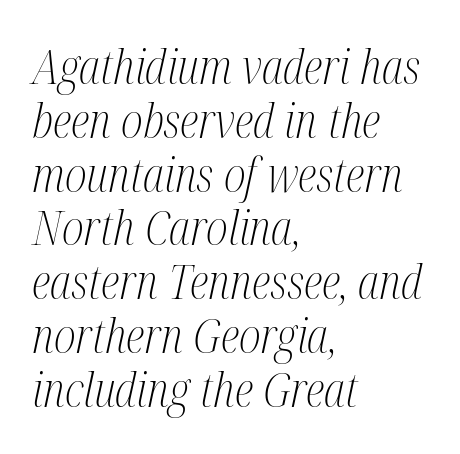
Is this a fixed-width face? No — the glyphs have proportional, varying widths. Slanted lettering throughout. Descenders are the only things crossing below the line. Stroke thickness stays within the range of a standard reading face or lighter. The vertical gap from one line to the next is small.
